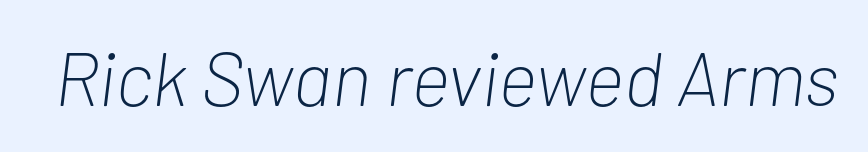
Characters are canted at an angle relative to the baseline's perpendicular. No extra tracking has been applied to these lines. Is this a fixed-width face? No — the glyphs have proportional, varying widths. Descenders are the only things crossing below the line. The letters look calm and open, with moderate or lighter stems.
